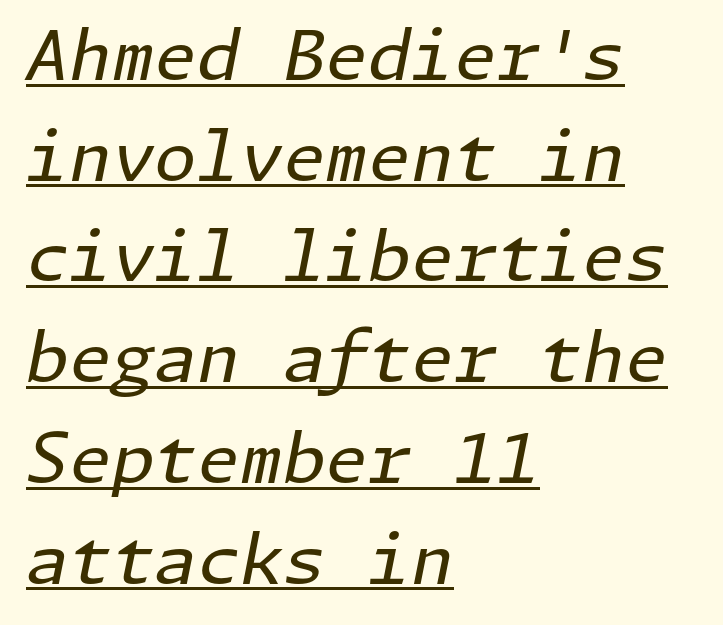
The image shows 69 px regular-weight type, italic (leaning right); set left-aligned, normal line spacing (1.46x), normal letter spacing, underlined; low stroke contrast and a medium x-height.
